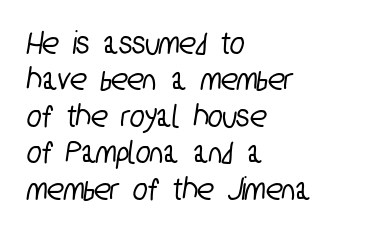
{"serif": "no", "width": "condensed", "stroke_contrast": "low", "x_height": "medium", "monospaced": "no", "underline": "no", "align": "left", "line_spacing": "tight", "line_spacing_ratio": 1.07, "letter_spacing": "normal", "letter_spacing_em": 0.0, "glyph_px": 34}
